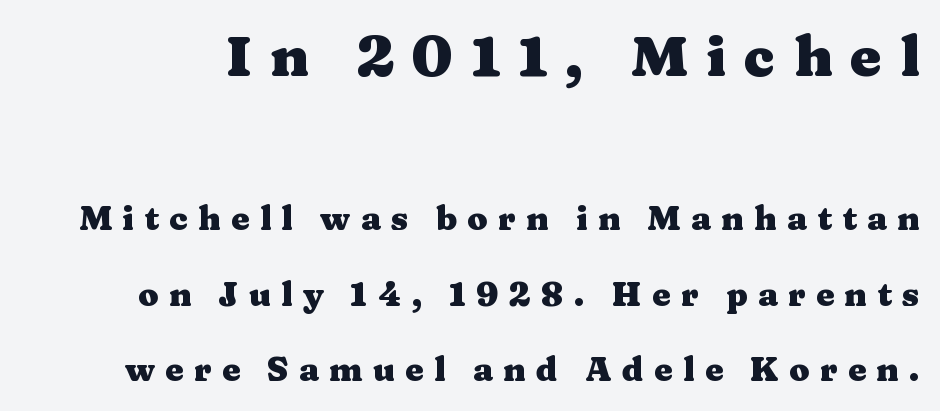
{"serif": "yes", "italic": "no", "bold": "yes", "weight": "heavy", "width": "wide", "stroke_contrast": "medium", "x_height": "medium", "monospaced": "no", "underline": "no", "line_spacing": "loose", "line_spacing_ratio": 2.3, "letter_spacing": "wide", "letter_spacing_em": 0.31, "larger_block": "first", "size_ratio": 1.73, "glyph_px": 57}
